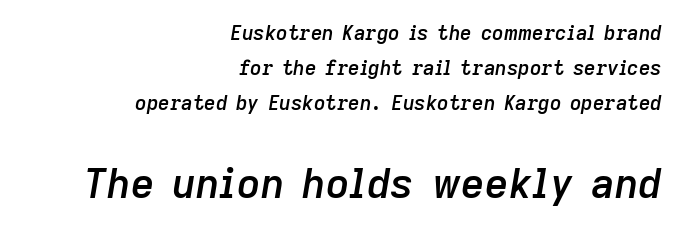
The image shows 41 px semibold type, italic (leaning right); set right-aligned, line spacing 1.74x, normal letter spacing, not underlined; the second (bottom) block is 2.05x larger; low stroke contrast and a medium x-height.
